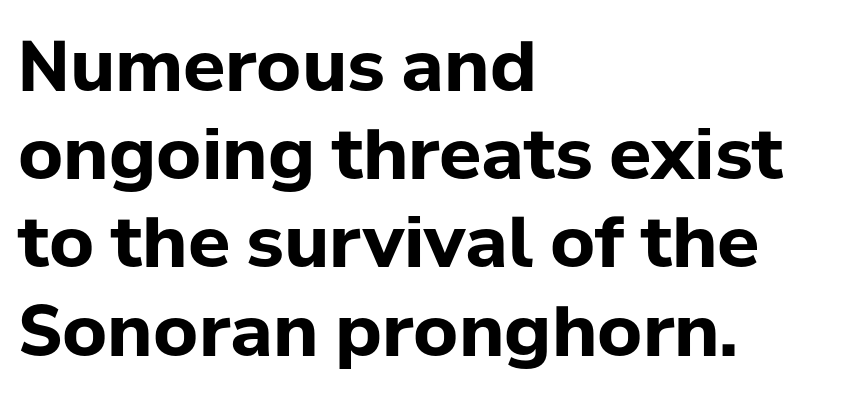
Q: Is the text bold? A: Yes.
Q: Is the text italic (slanted)? A: No, it is upright.
Q: Is the typeface a serif or a sans-serif typeface? A: Sans-serif.
Q: Is the text underlined? A: No.
Q: How is the paragraph aligned? A: Left-aligned.
Q: Is the spacing between letters normal or unusually wide? A: Normal.
Q: Is the spacing between lines tight, normal or loose? A: Normal.
Q: Width (condensed, normal, or wide)? A: Normal.
Q: Stroke contrast? A: Low.
Q: x-height? A: Medium.
Q: Monospaced? A: No.
